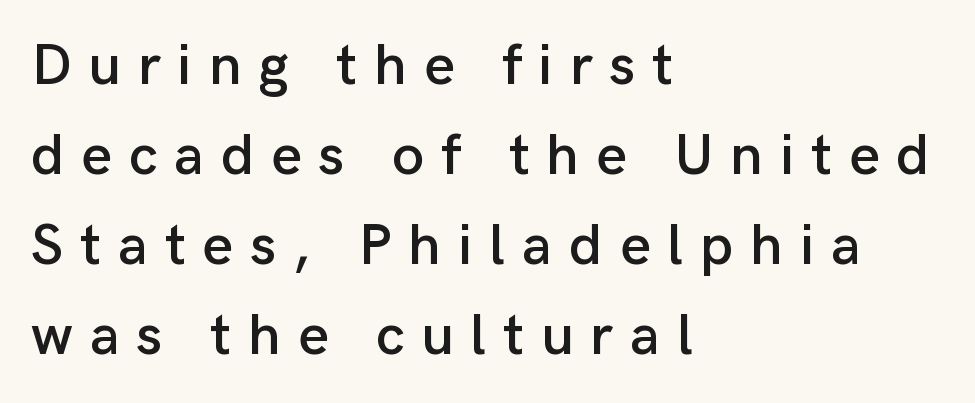
{"serif": "no", "italic": "no", "width": "normal", "stroke_contrast": "low", "x_height": "medium", "monospaced": "no", "underline": "no", "align": "left", "line_spacing": "normal", "line_spacing_ratio": 1.55, "letter_spacing": "wide", "letter_spacing_em": 0.29, "glyph_px": 58}
